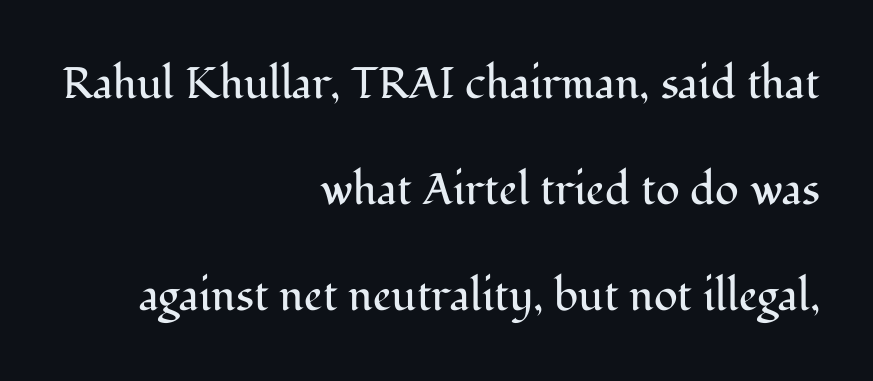
Q: Is the text bold? A: No.
Q: Is the text italic (slanted)? A: No, it is upright.
Q: Is the typeface a serif or a sans-serif typeface? A: Serif.
Q: Is the text underlined? A: No.
Q: How is the paragraph aligned? A: Right-aligned.
Q: Is the spacing between letters normal or unusually wide? A: Normal.
Q: Is the spacing between lines tight, normal or loose? A: Loose.
Q: Width (condensed, normal, or wide)? A: Normal.
Q: Stroke contrast? A: Medium.
Q: x-height? A: Medium.
Q: Monospaced? A: No.
